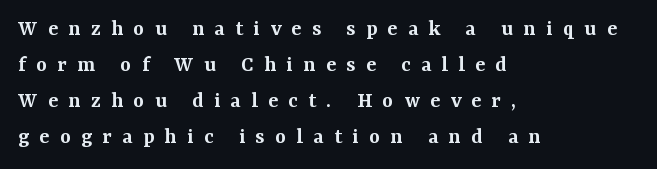
No word sits above an underline. How heavy is the stroke? Medium-heavy — a semibold, shy of bold. Nope, not italic — everything's standing straight. Whoever set this chose a conventional vertical rhythm.
